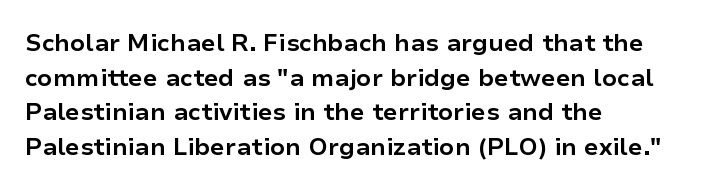
{"italic": "no", "bold": "yes", "underline": "no", "align": "left", "line_spacing": "normal", "line_spacing_ratio": 1.44, "letter_spacing": "normal", "letter_spacing_em": 0.0, "glyph_px": 24}
